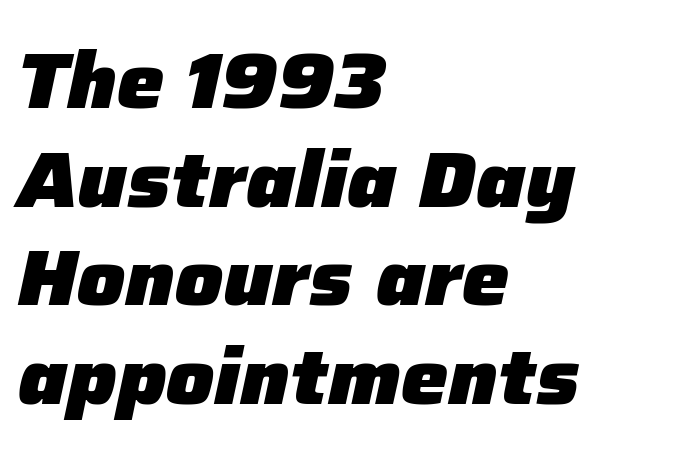
Q: Is the text bold? A: Yes.
Q: Is the text italic (slanted)? A: Yes, it leans right by about 12 degrees.
Q: Is the text underlined? A: No.
Q: How is the paragraph aligned? A: Left-aligned.
Q: Is the spacing between letters normal or unusually wide? A: Normal.
Q: Is the spacing between lines tight, normal or loose? A: Normal.
Q: Width (condensed, normal, or wide)? A: Normal.
Q: Stroke contrast? A: Low.
Q: x-height? A: Medium.
Q: Monospaced? A: No.
